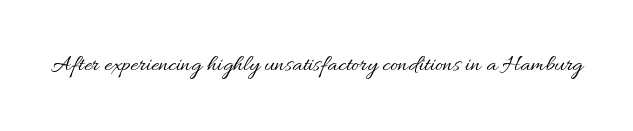
{"bold": "no", "underline": "no", "letter_spacing": "normal", "letter_spacing_em": 0.0, "glyph_px": 24}
